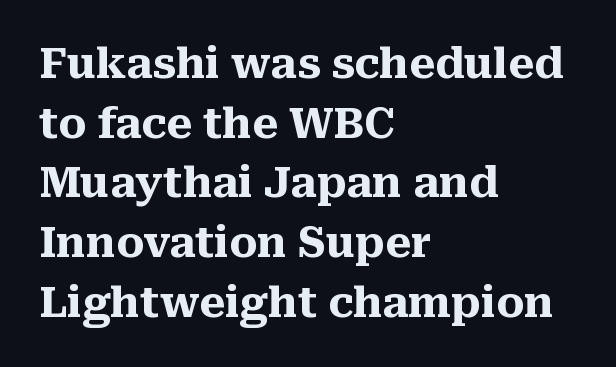
Quick note: underline off. The setting favours the left margin, as ordinary paragraphs usually do. The tracking reads as untouched default to a designer's eye. The glyphs have the mass of a bold cut. Serif or sans? Serif — the stroke terminals have little feet. A typesetter would call this proportional, since set widths differ per character.
